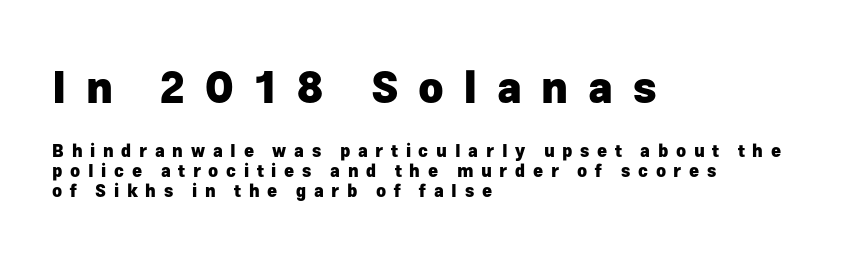
Q: Is the text bold? A: Yes.
Q: Is the text italic (slanted)? A: No, it is upright.
Q: Is the typeface a serif or a sans-serif typeface? A: Sans-serif.
Q: Is the text underlined? A: No.
Q: How is the paragraph aligned? A: Left-aligned.
Q: Is the spacing between letters normal or unusually wide? A: Unusually wide.
Q: Which block of text is set in a larger size, the first (top) or the second (bottom)? A: The first (top) one.
Q: Width (condensed, normal, or wide)? A: Normal.
Q: Stroke contrast? A: Low.
Q: x-height? A: Medium.
Q: Monospaced? A: No.
